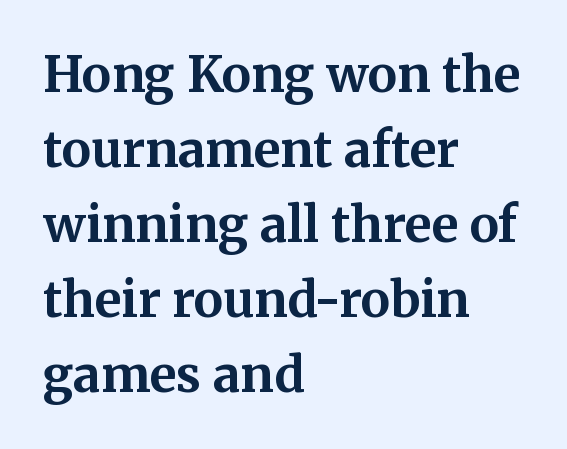
Q: Is the text bold? A: Yes.
Q: Is the text italic (slanted)? A: No, it is upright.
Q: Is the typeface a serif or a sans-serif typeface? A: Serif.
Q: Is the text underlined? A: No.
Q: How is the paragraph aligned? A: Left-aligned.
Q: Is the spacing between letters normal or unusually wide? A: Normal.
Q: Is the spacing between lines tight, normal or loose? A: Normal.
Q: Width (condensed, normal, or wide)? A: Normal.
Q: Stroke contrast? A: Medium.
Q: x-height? A: Medium.
Q: Monospaced? A: No.
